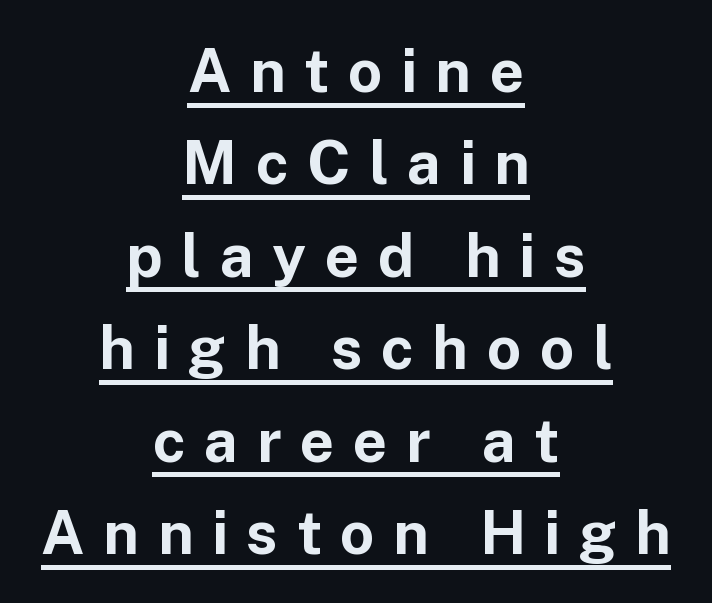
The image shows 60 px bold sans-serif type, upright; set centered, normal line spacing (1.54x), unusually wide letter spacing (+0.31 em), underlined; low stroke contrast and a medium x-height.
